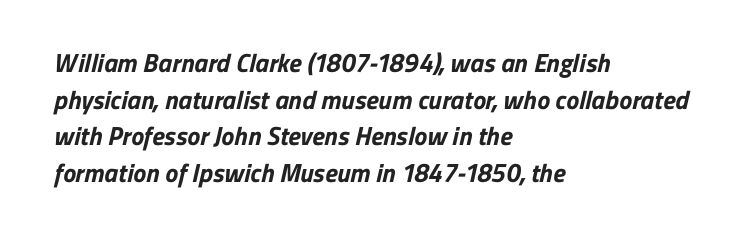
The image shows 26 px bold type; set left-aligned, normal line spacing (1.41x), normal letter spacing, not underlined.
